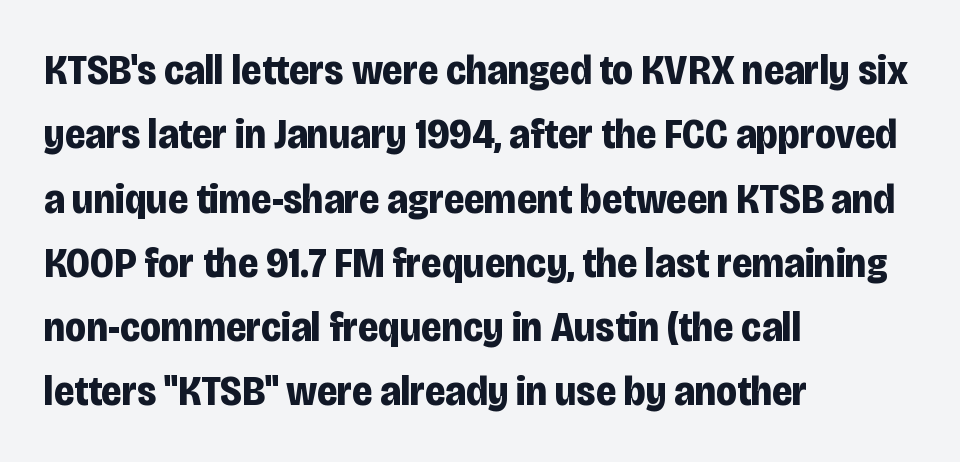
The face used here has the dense, thick strokes of a bold. Compared with a centered layout, this one pins lines to the left instead. Here the designer chose a conventional face with non-uniform glyph widths. The baseline area is clear.
